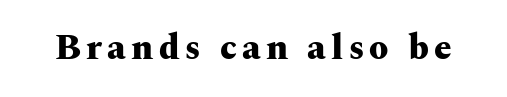
The image shows 35 px heavy, wide serif type, upright; set not underlined; medium stroke contrast and a medium x-height.
